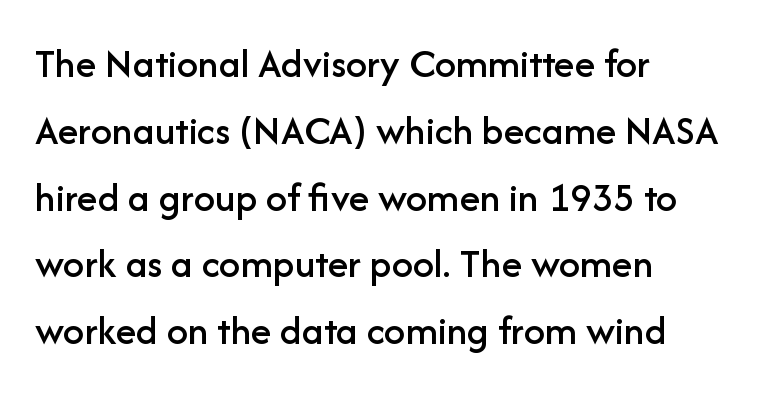
{"serif": "no", "italic": "no", "width": "normal", "stroke_contrast": "low", "x_height": "medium", "monospaced": "no", "underline": "no", "align": "left", "line_spacing": "normal", "line_spacing_ratio": 1.59, "letter_spacing": "normal", "letter_spacing_em": 0.0, "glyph_px": 42}
